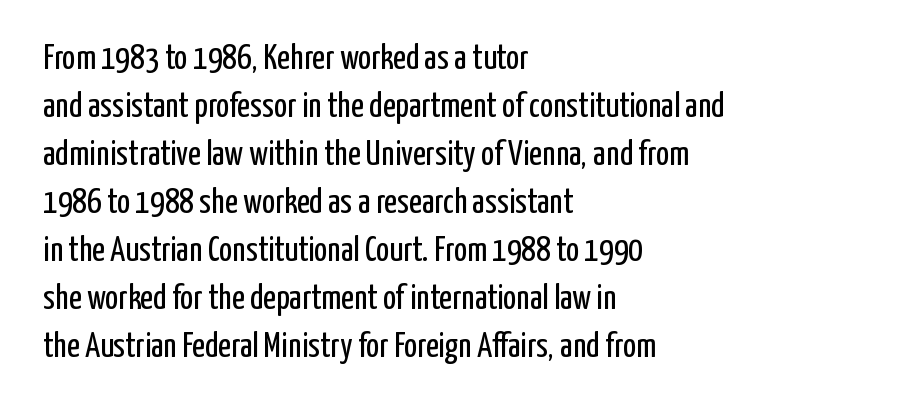
Q: Is the text bold? A: No.
Q: Is the text italic (slanted)? A: No, it is upright.
Q: Is the typeface a serif or a sans-serif typeface? A: Sans-serif.
Q: Is the text underlined? A: No.
Q: How is the paragraph aligned? A: Left-aligned.
Q: Is the spacing between letters normal or unusually wide? A: Normal.
Q: Is the spacing between lines tight, normal or loose? A: Normal.
Q: Width (condensed, normal, or wide)? A: Condensed.
Q: Stroke contrast? A: Low.
Q: x-height? A: Medium.
Q: Monospaced? A: No.
